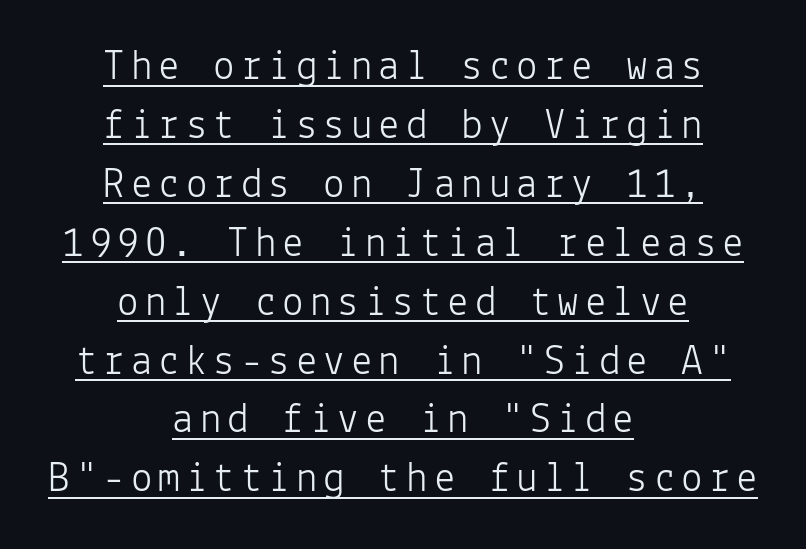
{"serif": "no", "italic": "no", "bold": "no", "weight": "light", "width": "normal", "stroke_contrast": "low", "x_height": "medium", "monospaced": "yes", "underline": "yes", "align": "center", "line_spacing": "normal", "line_spacing_ratio": 1.37, "glyph_px": 43}
